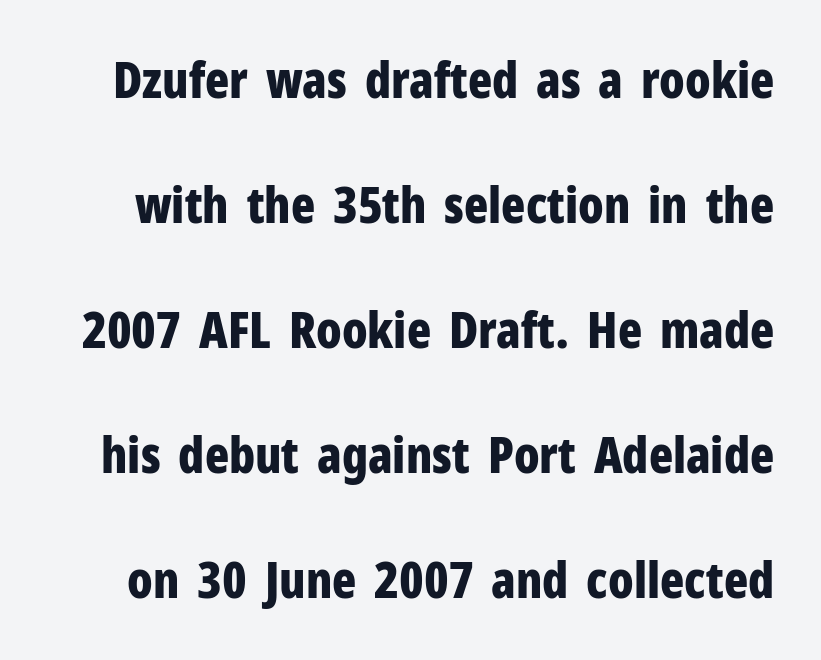
Ascenders rise straight up at ninety degrees. The letterforms sit shoulder to shoulder at normal distance. You could not count columns in this text — the font is proportionally spaced. Regarding leading, the lines here are spaced well apart.
